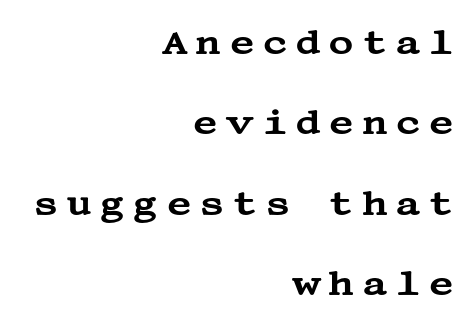
Glance below the letters and you will spot only blank space. Regarding serifs, this sample has them. The paragraph has a hard right edge and a soft left edge. The lines are spread far apart with generous leading. Posture: straight, roman, zero tilt. You could only call the tracking loose — the letters float apart.
